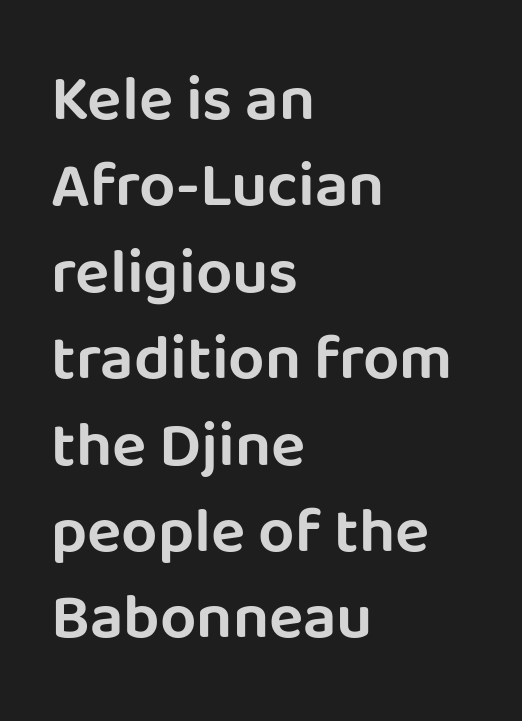
Short note: letters normally spaced. The leading is moderate, giving the passage an even texture. Think of a printed novel: that variable character pitch is what you see here. If you drew a line through each stem, it would be perfectly vertical.
